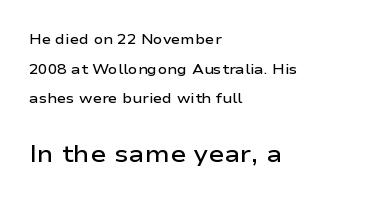
Q: Is the text bold? A: Semi-bold.
Q: Is the text italic (slanted)? A: No, it is upright.
Q: Is the text underlined? A: No.
Q: How is the paragraph aligned? A: Left-aligned.
Q: Is the spacing between letters normal or unusually wide? A: Normal.
Q: Is the spacing between lines tight, normal or loose? A: Loose.
Q: Which block of text is set in a larger size, the first (top) or the second (bottom)? A: The second (bottom) one.
